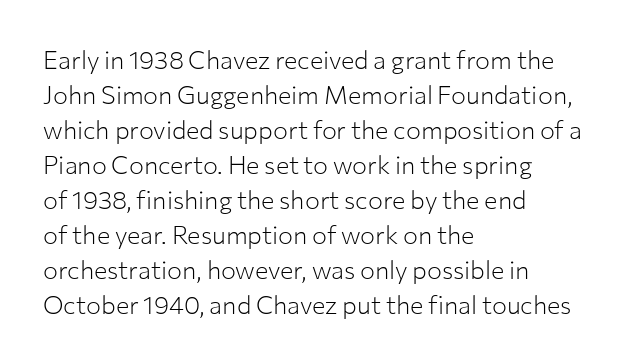
Nobody drew a line under any word here. The passage is arranged the way most books set body copy — flush left. Is the stroke heavy? The answer is a plain regular-or-lighter. Nobody touched the tracking dial on this one. A roman cut, with each character standing at attention. The space between consecutive lines is moderate.
